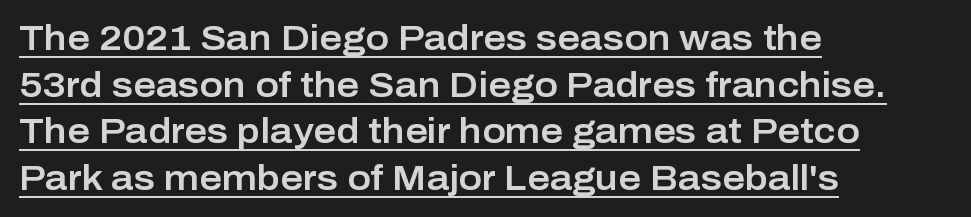
{"serif": "no", "italic": "no", "width": "normal", "stroke_contrast": "low", "x_height": "medium", "monospaced": "no", "underline": "yes", "align": "left", "line_spacing": "normal", "line_spacing_ratio": 1.33, "letter_spacing": "normal", "letter_spacing_em": 0.0, "glyph_px": 35}
